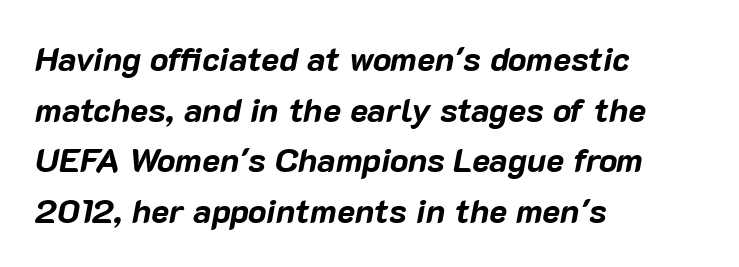
The image shows 34 px bold type, italic (leaning right); set left-aligned, normal line spacing (1.49x), normal letter spacing, not underlined; low stroke contrast and a medium x-height.
